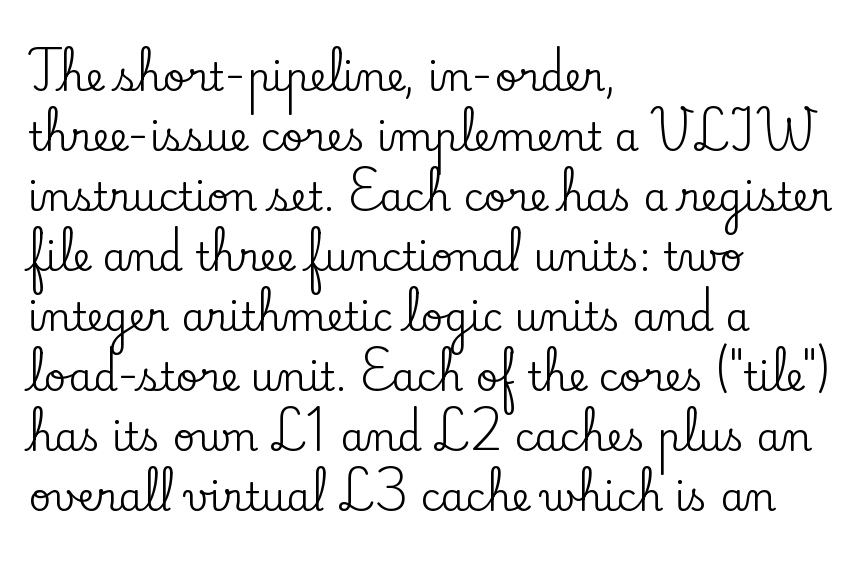
Q: Is the text italic (slanted)? A: No, it is upright.
Q: Is the typeface a serif or a sans-serif typeface? A: Serif.
Q: Is the text underlined? A: No.
Q: How is the paragraph aligned? A: Left-aligned.
Q: Is the spacing between letters normal or unusually wide? A: Normal.
Q: Is the spacing between lines tight, normal or loose? A: Normal.
Q: Width (condensed, normal, or wide)? A: Normal.
Q: Stroke contrast? A: Low.
Q: x-height? A: Small.
Q: Monospaced? A: No.
